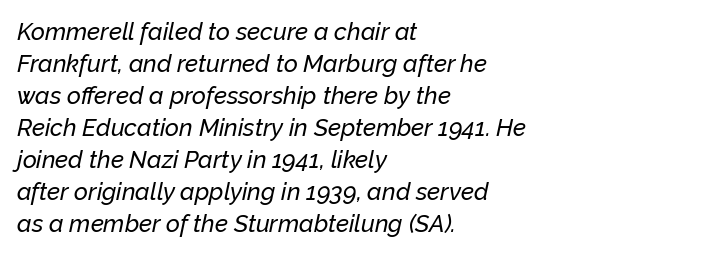
The image shows 24 px text type, italic (leaning right); set left-aligned, normal line spacing (1.33x), normal letter spacing, not underlined.
